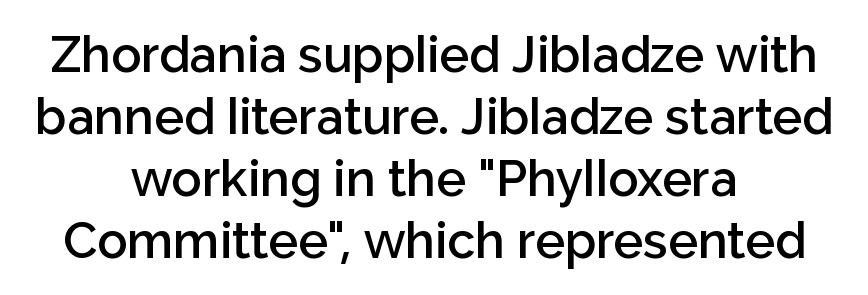
How heavy is the stroke? Medium-heavy — a semibold, shy of bold. Do the letters lean? They stand straight. Glance below the letters and you will spot only blank space. How are the letters spaced? Ordinarily, with no added tracking. The passage shown is typed in a proportional face where columns would drift. In CSS terms this would be text-align: center.
